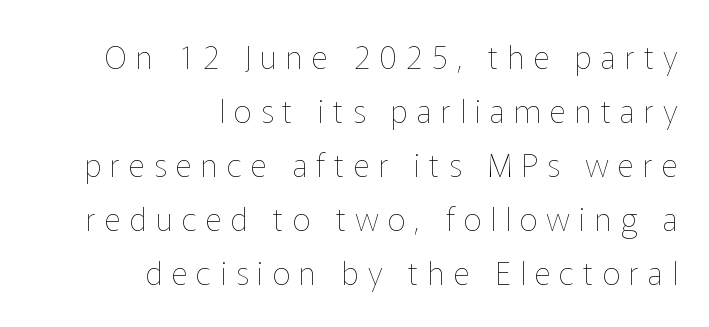
{"italic": "no", "bold": "no", "weight": "thin", "width": "normal", "stroke_contrast": "low", "x_height": "medium", "monospaced": "no", "underline": "no", "align": "right", "line_spacing": "normal", "line_spacing_ratio": 1.69, "letter_spacing": "wide", "letter_spacing_em": 0.28, "glyph_px": 32}
